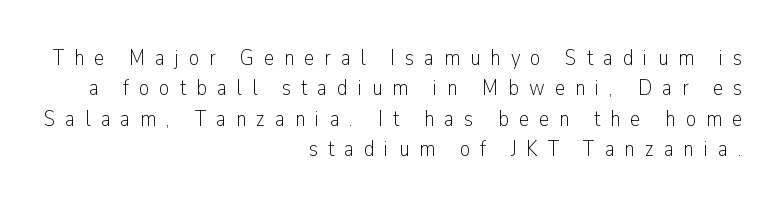
The image shows 23 px text type, upright; set right-aligned, normal line spacing (1.32x), unusually wide letter spacing (+0.43 em), not underlined.
